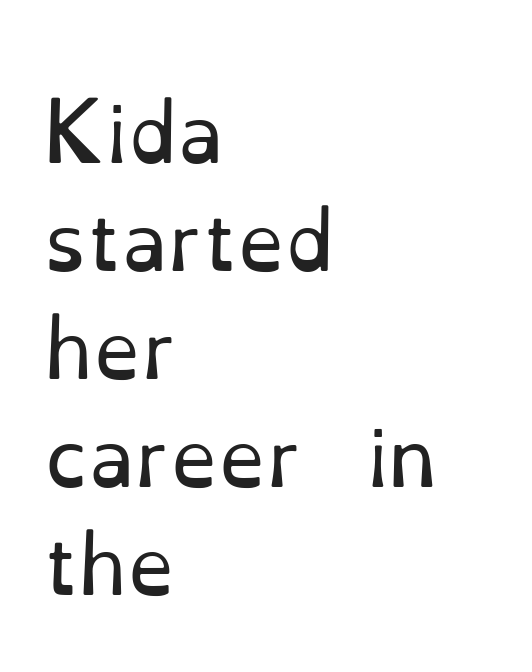
{"serif": "yes", "italic": "no", "bold": "no", "weight": "regular", "width": "normal", "stroke_contrast": "low", "x_height": "small", "monospaced": "no", "underline": "no", "align": "left", "line_spacing": "normal", "line_spacing_ratio": 1.42, "letter_spacing": "normal", "letter_spacing_em": 0.0, "glyph_px": 76}
